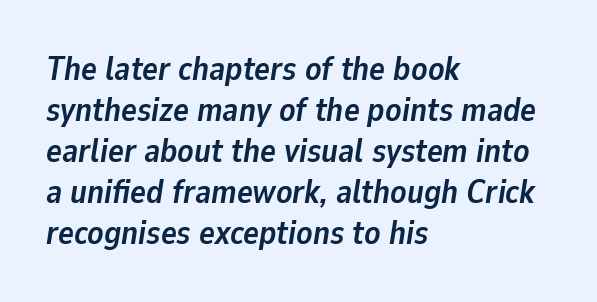
The image shows 33 px semibold type, italic (leaning right); set left-aligned, line spacing 1.24x, normal letter spacing, not underlined; low stroke contrast and a medium x-height.
